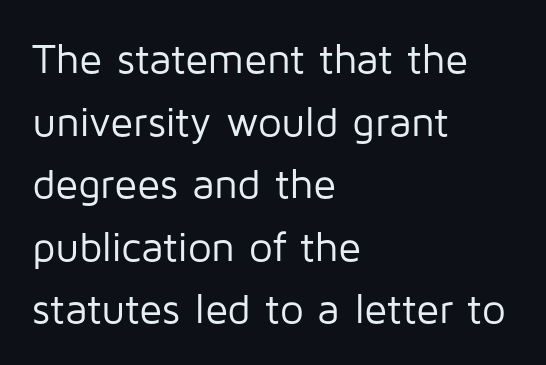
{"serif": "no", "italic": "no", "bold": "no", "weight": "regular", "width": "normal", "stroke_contrast": "low", "x_height": "medium", "monospaced": "no", "underline": "no", "align": "left", "line_spacing": "normal", "line_spacing_ratio": 1.49, "letter_spacing": "normal", "letter_spacing_em": 0.0, "glyph_px": 42}
